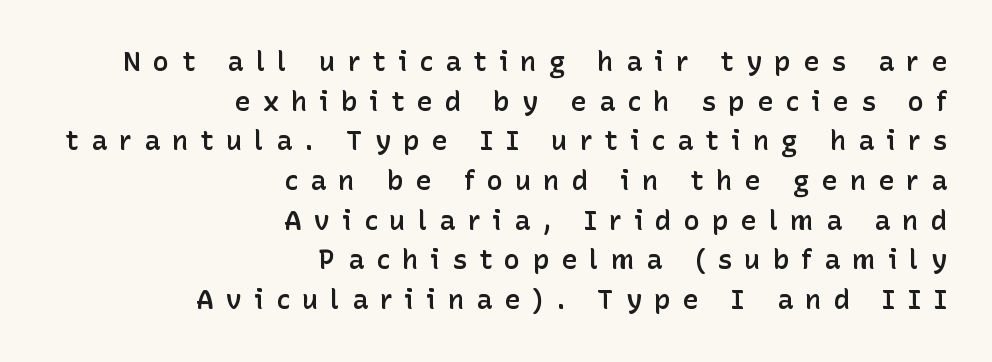
Q: Is the text bold? A: Semi-bold.
Q: Is the text italic (slanted)? A: No, it is upright.
Q: Is the text underlined? A: No.
Q: How is the paragraph aligned? A: Right-aligned.
Q: Is the spacing between letters normal or unusually wide? A: Unusually wide.
Q: Is the spacing between lines tight, normal or loose? A: Normal.
